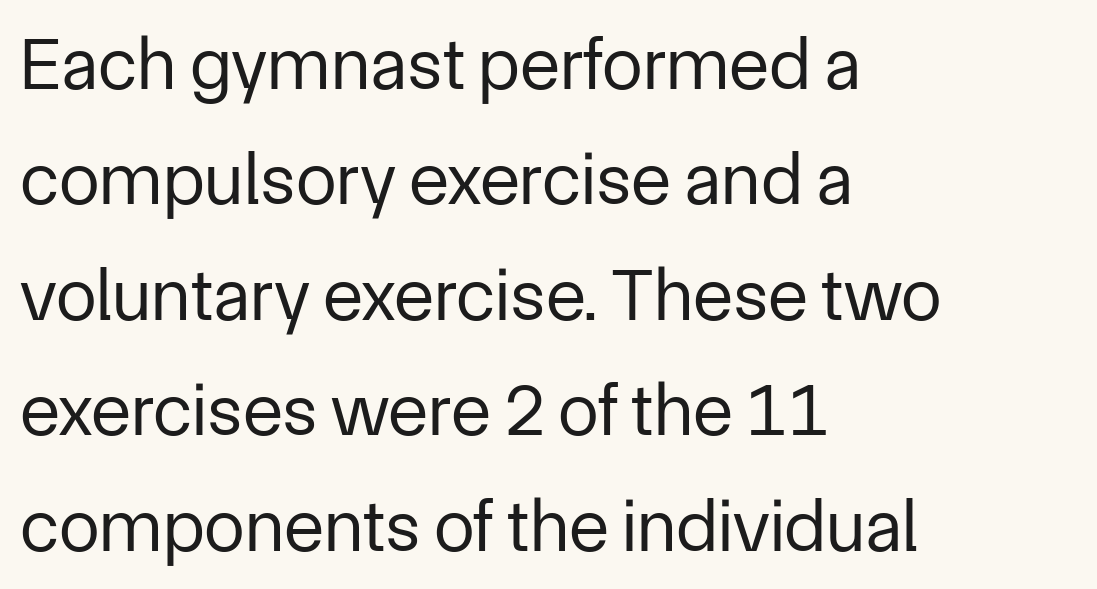
{"serif": "no", "italic": "no", "bold": "no", "weight": "regular", "width": "normal", "stroke_contrast": "low", "x_height": "medium", "monospaced": "no", "underline": "no", "align": "left", "line_spacing": "normal", "line_spacing_ratio": 1.56, "letter_spacing": "normal", "letter_spacing_em": 0.0, "glyph_px": 74}
